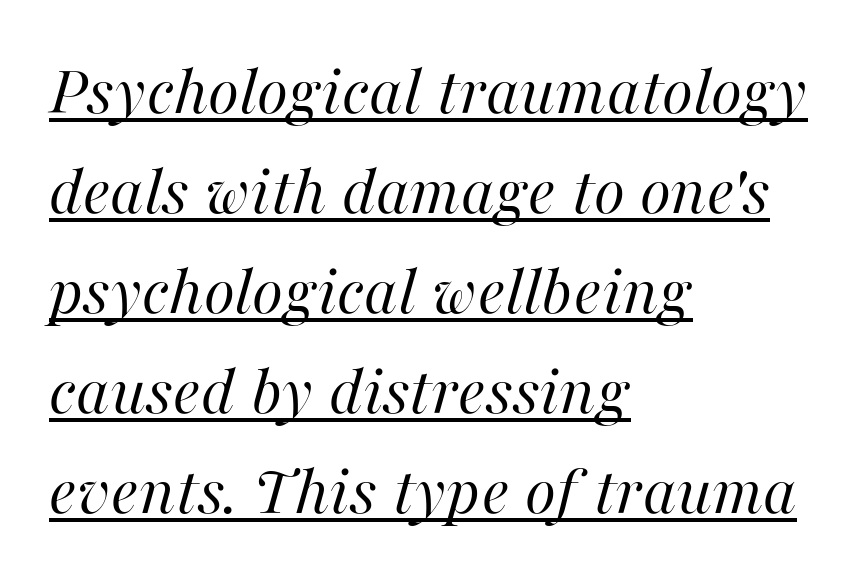
The image shows 72 px regular-weight type, italic (leaning right); set left-aligned, normal line spacing (1.39x), normal letter spacing, underlined; high stroke contrast and a medium x-height.
